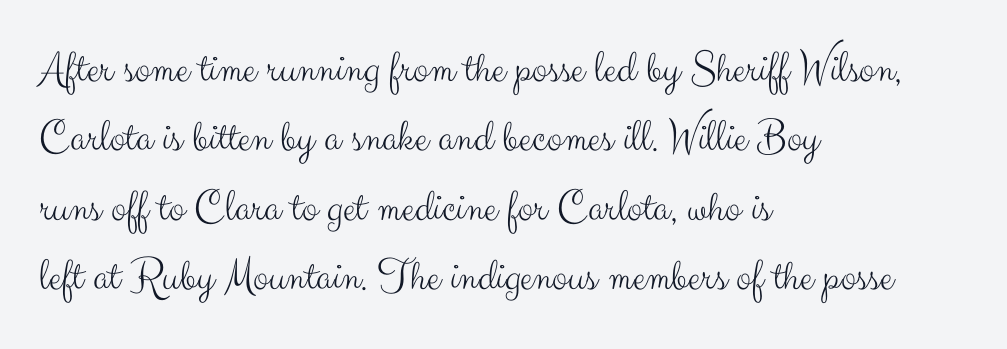
The image shows 46 px light sans-serif type; set left-aligned, normal line spacing (1.51x), normal letter spacing, not underlined; medium stroke contrast and a small x-height.
